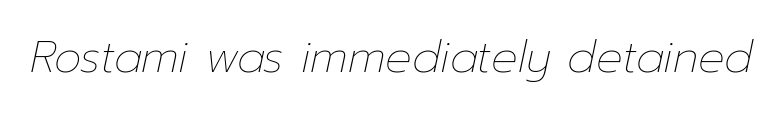
Q: Is the text bold? A: No.
Q: Is the text italic (slanted)? A: Yes, it leans right by about 12 degrees.
Q: Is the text underlined? A: No.
Q: Is the spacing between letters normal or unusually wide? A: Normal.
Q: Width (condensed, normal, or wide)? A: Normal.
Q: Stroke contrast? A: Low.
Q: x-height? A: Medium.
Q: Monospaced? A: No.
